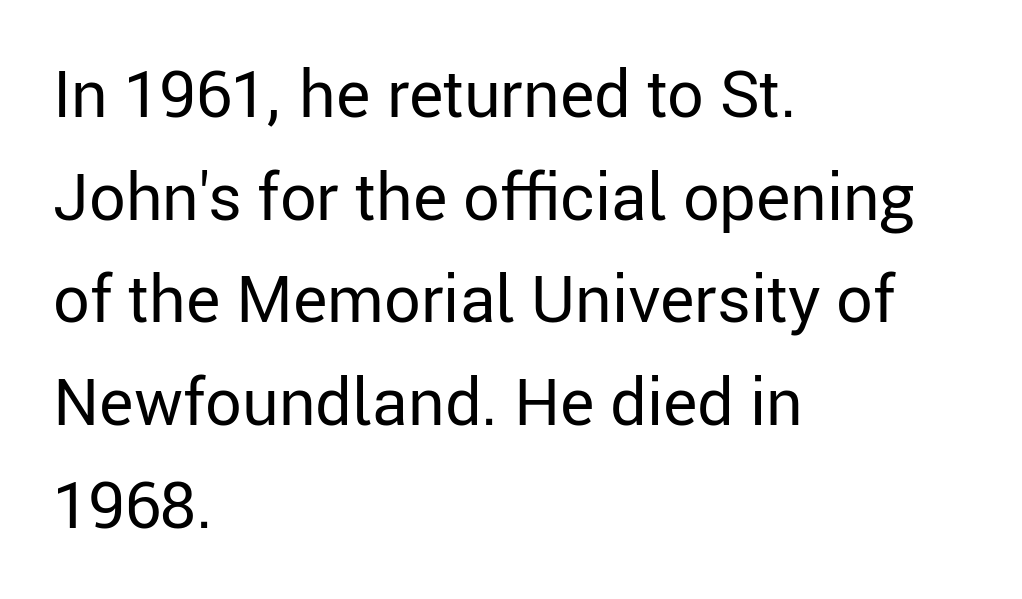
{"serif": "no", "italic": "no", "bold": "no", "weight": "regular", "width": "normal", "stroke_contrast": "low", "x_height": "medium", "monospaced": "no", "underline": "no", "align": "left", "line_spacing": "normal", "line_spacing_ratio": 1.58, "letter_spacing": "normal", "letter_spacing_em": 0.0, "glyph_px": 65}
